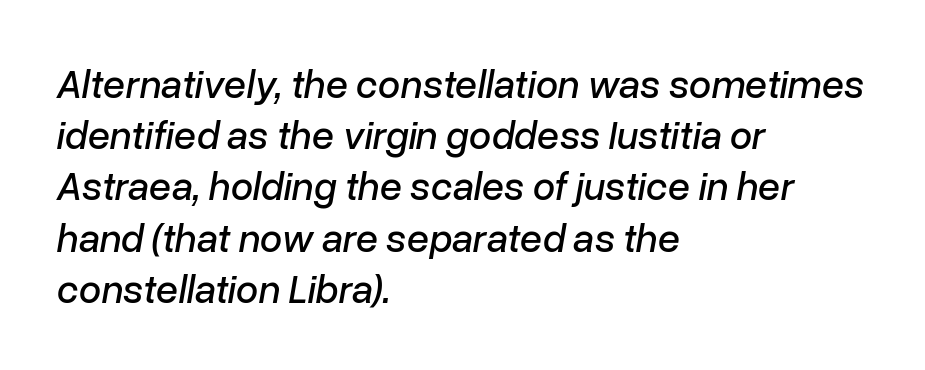
Q: Is the text italic (slanted)? A: Yes, it leans right by about 10 degrees.
Q: Is the text underlined? A: No.
Q: How is the paragraph aligned? A: Left-aligned.
Q: Is the spacing between letters normal or unusually wide? A: Normal.
Q: Is the spacing between lines tight, normal or loose? A: Normal.
Q: Width (condensed, normal, or wide)? A: Normal.
Q: Stroke contrast? A: Low.
Q: x-height? A: Medium.
Q: Monospaced? A: No.
